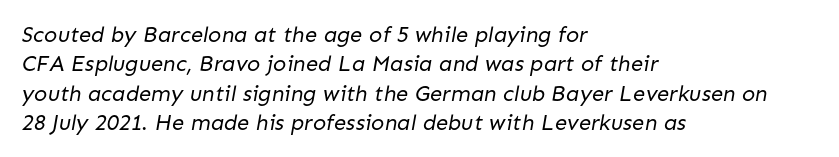
The image shows 22 px text type; set left-aligned, normal line spacing (1.33x), normal letter spacing, not underlined.
